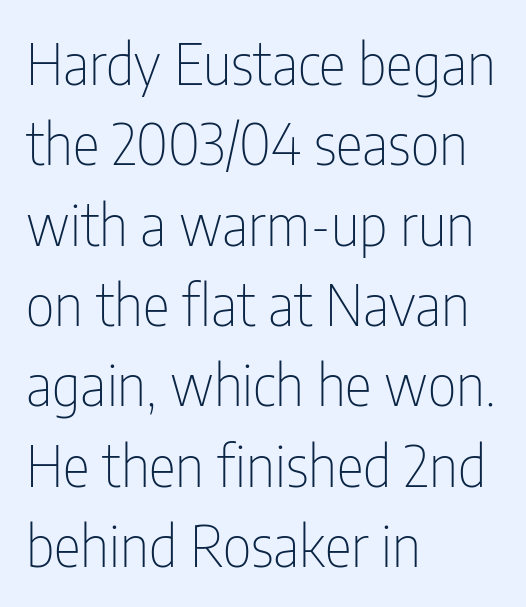
The image shows 57 px thin, condensed sans-serif type, upright; set left-aligned, normal line spacing (1.41x), normal letter spacing, not underlined; low stroke contrast and a medium x-height.
